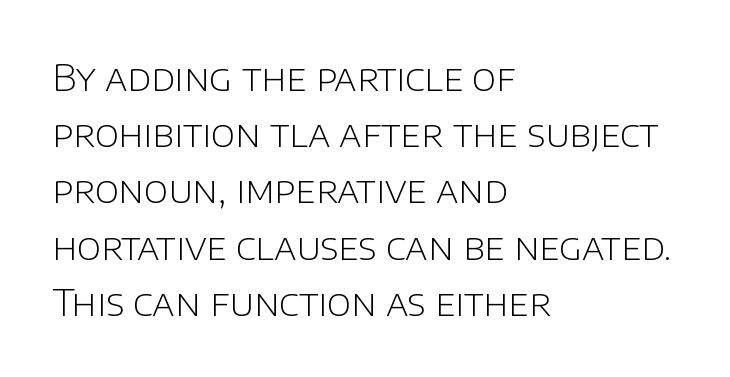
The image shows 37 px light sans-serif type, upright; set left-aligned, normal line spacing (1.52x), normal letter spacing, not underlined; low stroke contrast and a large x-height.
